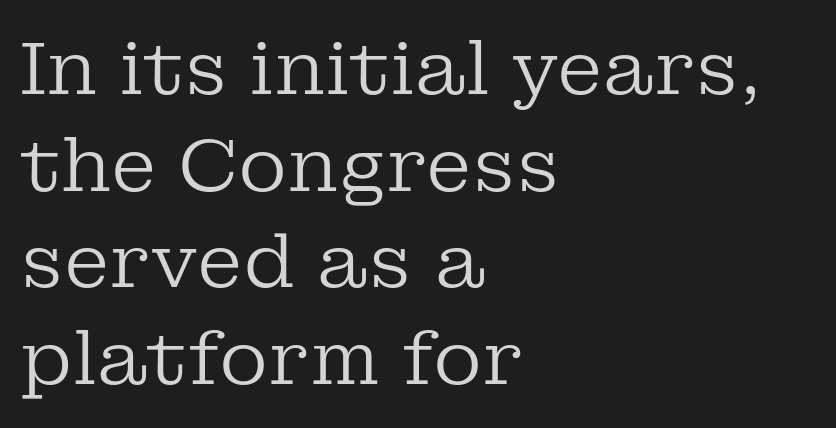
Q: Is the text bold? A: No.
Q: Is the text italic (slanted)? A: No, it is upright.
Q: Is the typeface a serif or a sans-serif typeface? A: Serif.
Q: Is the text underlined? A: No.
Q: How is the paragraph aligned? A: Left-aligned.
Q: Is the spacing between letters normal or unusually wide? A: Normal.
Q: Is the spacing between lines tight, normal or loose? A: Normal.
Q: Width (condensed, normal, or wide)? A: Normal.
Q: Stroke contrast? A: Low.
Q: x-height? A: Medium.
Q: Monospaced? A: No.
